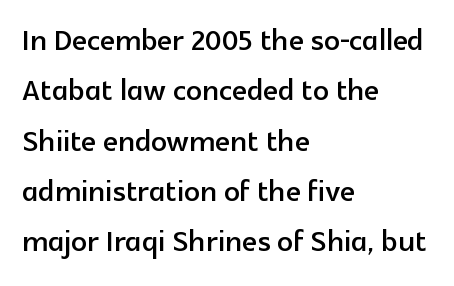
{"serif": "no", "italic": "no", "width": "normal", "x_height": "medium", "monospaced": "no", "underline": "no", "align": "left", "line_spacing": "normal", "line_spacing_ratio": 1.29, "letter_spacing": "normal", "letter_spacing_em": 0.0, "glyph_px": 39}
